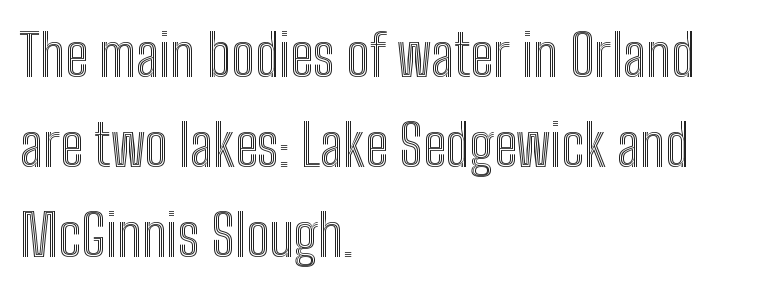
Q: Is the text italic (slanted)? A: No, it is upright.
Q: Is the text underlined? A: No.
Q: How is the paragraph aligned? A: Left-aligned.
Q: Is the spacing between letters normal or unusually wide? A: Normal.
Q: Is the spacing between lines tight, normal or loose? A: Normal.
Q: Width (condensed, normal, or wide)? A: Condensed.
Q: x-height? A: Medium.
Q: Monospaced? A: No.
